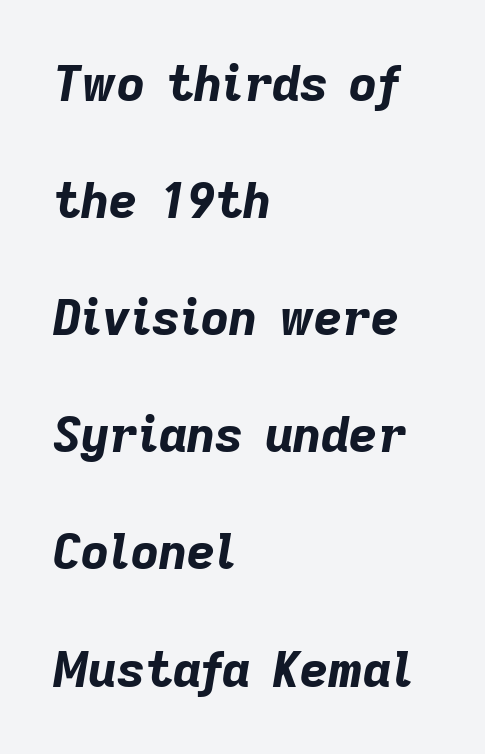
Q: Is the text bold? A: Yes.
Q: Is the text italic (slanted)? A: Yes, it leans right by about 9 degrees.
Q: Is the text underlined? A: No.
Q: How is the paragraph aligned? A: Left-aligned.
Q: Is the spacing between letters normal or unusually wide? A: Normal.
Q: Is the spacing between lines tight, normal or loose? A: Loose.
Q: Width (condensed, normal, or wide)? A: Normal.
Q: Stroke contrast? A: Low.
Q: x-height? A: Medium.
Q: Monospaced? A: No.
